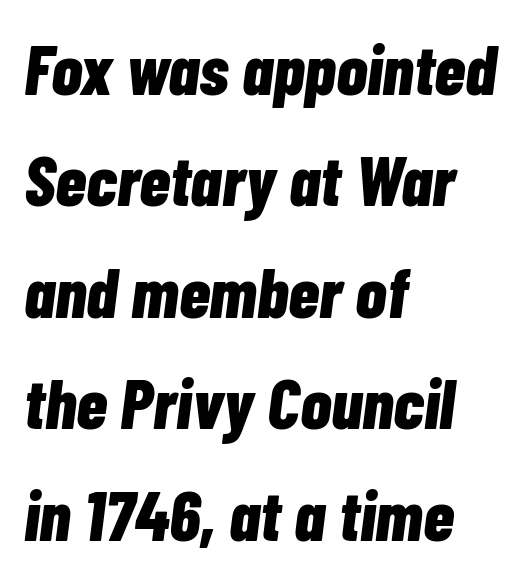
{"italic": "yes", "lean": "right", "slant_degrees": 7, "bold": "yes", "weight": "bold", "width": "condensed", "stroke_contrast": "low", "x_height": "medium", "monospaced": "no", "underline": "no", "align": "left", "line_spacing": "normal", "line_spacing_ratio": 1.57, "letter_spacing": "normal", "letter_spacing_em": 0.0, "glyph_px": 71}
